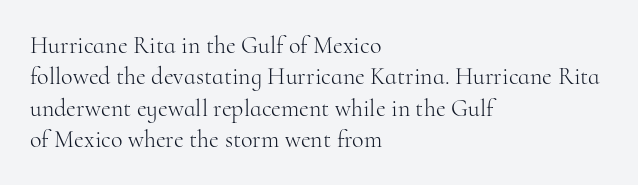
The image shows 24 px text type, upright; set left-aligned, normal line spacing (1.31x), normal letter spacing, not underlined.
